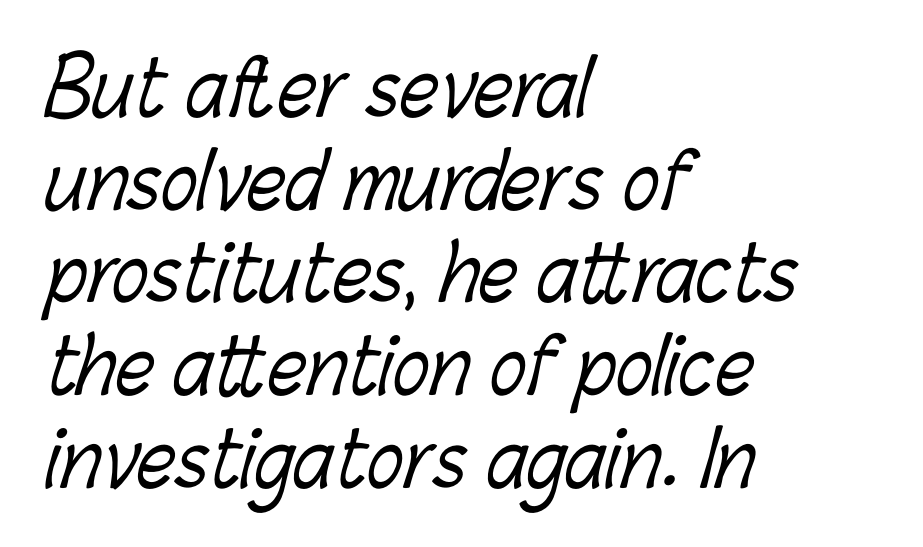
{"bold": "no", "weight": "light", "width": "condensed", "stroke_contrast": "low", "x_height": "medium", "monospaced": "no", "underline": "no", "align": "left", "line_spacing_ratio": 1.22, "letter_spacing": "normal", "letter_spacing_em": 0.0, "glyph_px": 76}
